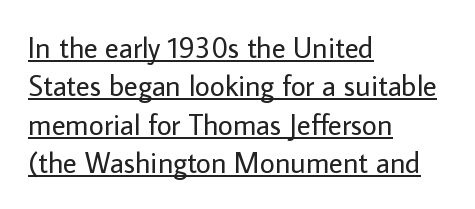
Where is the straight margin? On the left. The passage shown is typeset with a sans-serif family. Is the letter spacing exaggerated? No — it looks like the ordinary default. The string is rendered with underlining switched on. Think standard paragraph weight, or any step lighter than that. These lines are rendered in a variable-pitch font.
